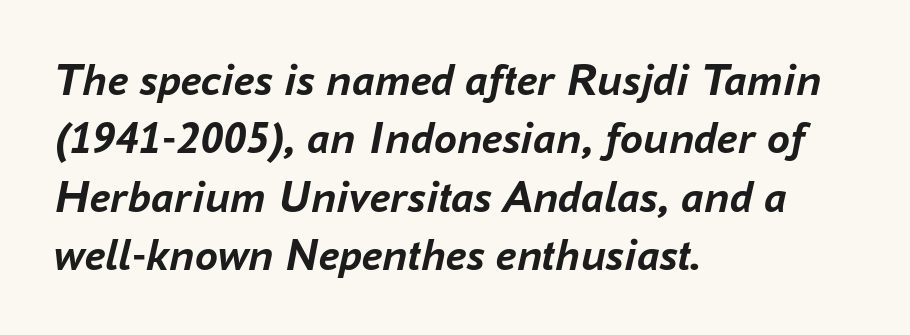
{"italic": "yes", "lean": "right", "slant_degrees": 16, "bold": "yes", "weight": "semibold", "width": "normal", "stroke_contrast": "low", "x_height": "medium", "monospaced": "no", "underline": "no", "align": "left", "line_spacing": "normal", "line_spacing_ratio": 1.27, "letter_spacing": "normal", "letter_spacing_em": 0.0, "glyph_px": 46}
